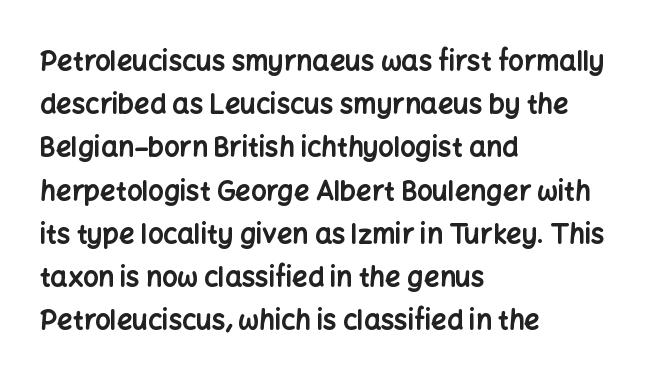
{"italic": "no", "bold": "yes", "underline": "no", "align": "left", "line_spacing": "normal", "line_spacing_ratio": 1.6, "letter_spacing": "normal", "letter_spacing_em": 0.0, "glyph_px": 27}
